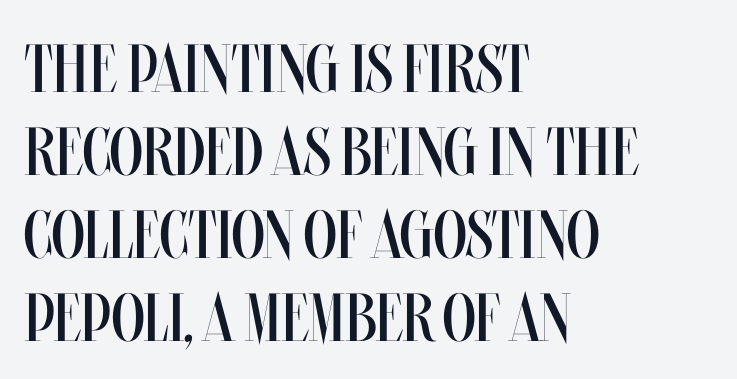
A typesetter would call this proportional, since set widths differ per character. This sample uses plain, unmodified letter spacing. Short and long lines alike share a common starting point at left. A typesetter would mark this as roman, not italic.
